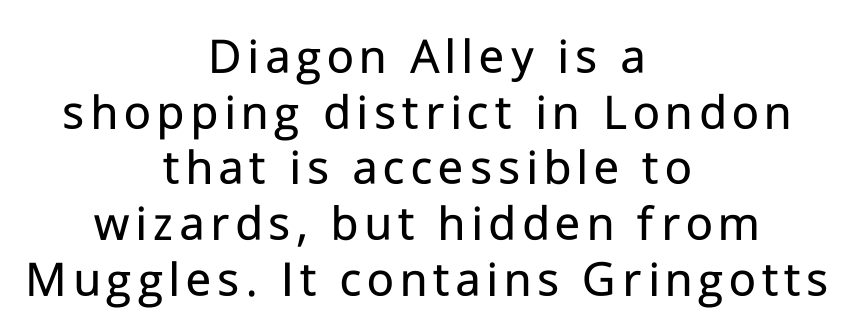
Q: Is the text bold? A: No.
Q: Is the text italic (slanted)? A: No, it is upright.
Q: Is the typeface a serif or a sans-serif typeface? A: Sans-serif.
Q: Is the text underlined? A: No.
Q: How is the paragraph aligned? A: Centered.
Q: Is the spacing between lines tight, normal or loose? A: Tight.
Q: Width (condensed, normal, or wide)? A: Normal.
Q: Stroke contrast? A: Low.
Q: x-height? A: Medium.
Q: Monospaced? A: No.
